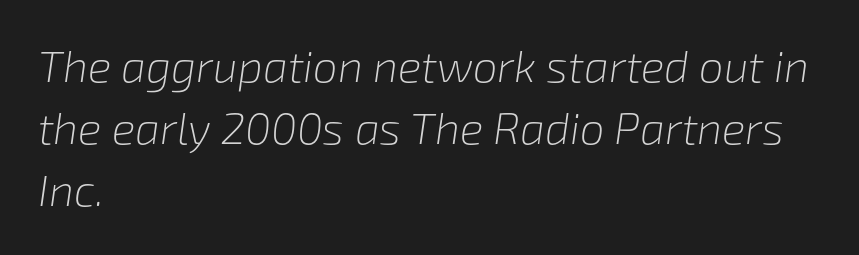
{"italic": "yes", "lean": "right", "slant_degrees": 8, "bold": "no", "weight": "light", "width": "normal", "stroke_contrast": "low", "x_height": "medium", "monospaced": "no", "underline": "no", "align": "left", "line_spacing": "normal", "line_spacing_ratio": 1.41, "letter_spacing": "normal", "letter_spacing_em": 0.0, "glyph_px": 44}
